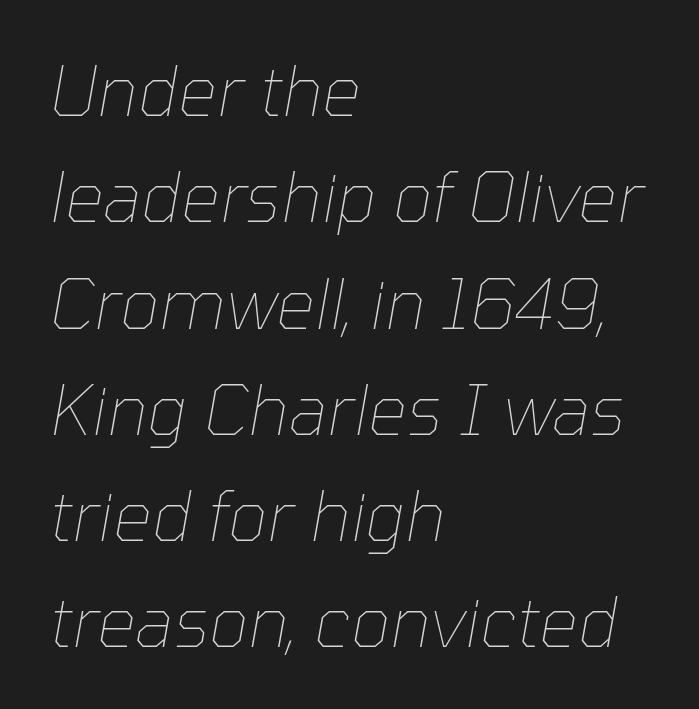
Ink coverage per letter is moderate at most. The face used here has a pronounced slope to its letters. Clear beneath every line of the passage. This sample is left-justified, so line endings fall wherever the words run out. What stands out about the letter spacing? Nothing — it is the standard amount. Regarding leading, the lines here are spaced in the standard way.
